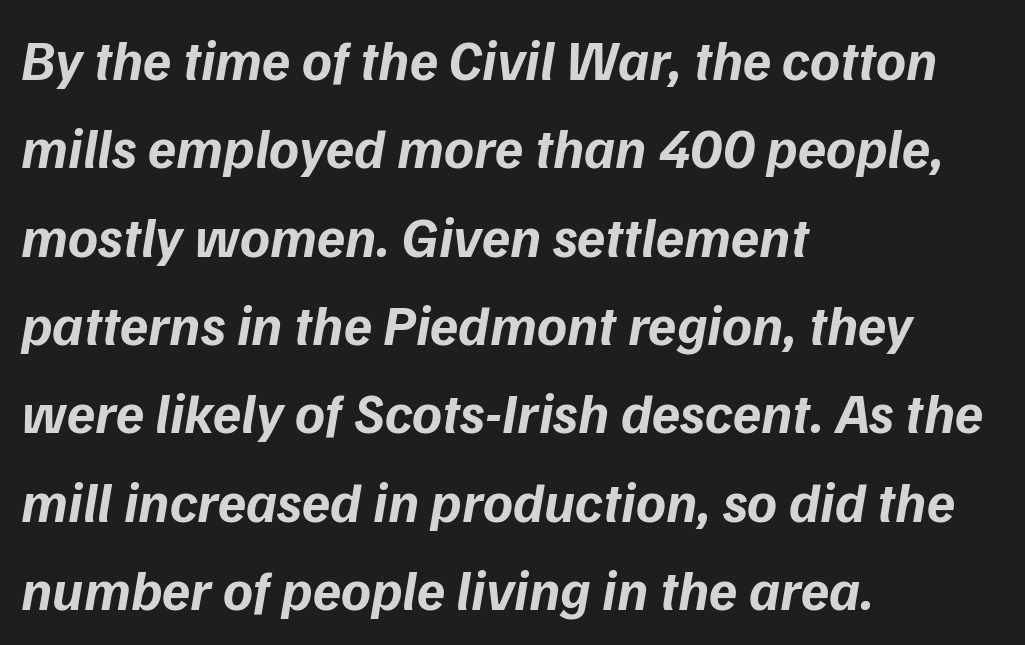
Q: Is the text bold? A: Yes.
Q: Is the text italic (slanted)? A: Yes, it leans right by about 9 degrees.
Q: Is the text underlined? A: No.
Q: How is the paragraph aligned? A: Left-aligned.
Q: Is the spacing between letters normal or unusually wide? A: Normal.
Q: Is the spacing between lines tight, normal or loose? A: Normal.
Q: Width (condensed, normal, or wide)? A: Normal.
Q: Stroke contrast? A: Low.
Q: x-height? A: Medium.
Q: Monospaced? A: No.
